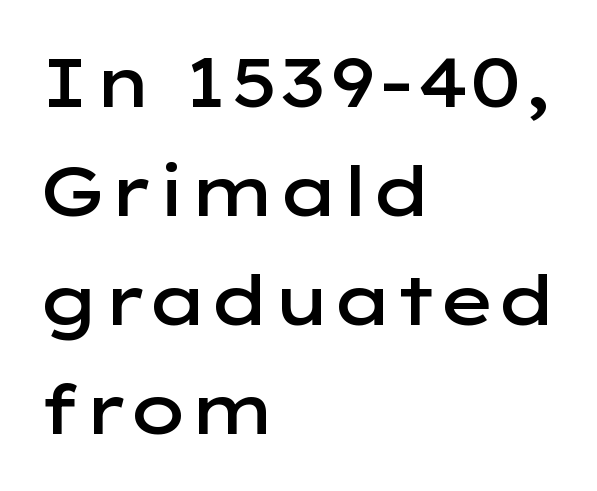
The image shows 69 px semibold, wide sans-serif type, upright; set left-aligned, normal line spacing (1.58x), normal letter spacing, not underlined; low stroke contrast and a medium x-height.
